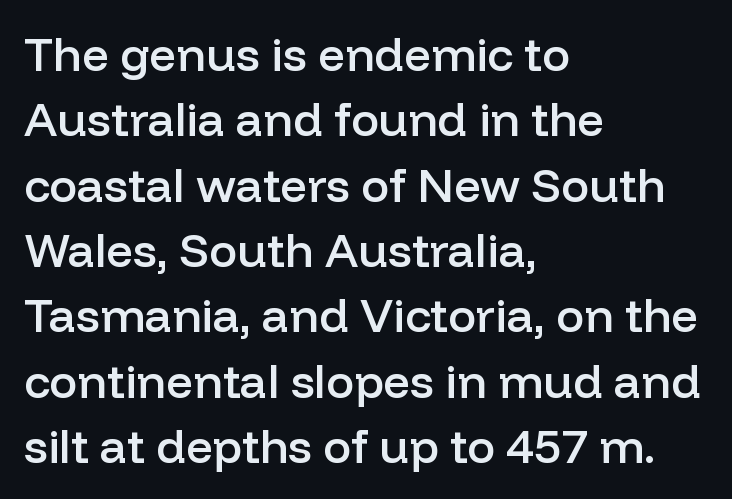
Nothing sits at the stroke ends, so this counts as sans-serif. Leading: standard. In CSS terms this would be text-align: left. Unmarked baselines from the first word to the last.
